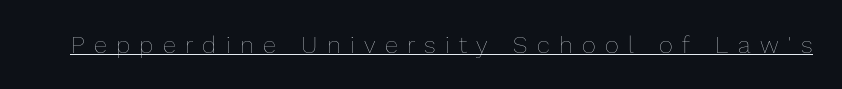
The image shows 24 px text type, upright; set unusually wide letter spacing (+0.39 em), underlined.
